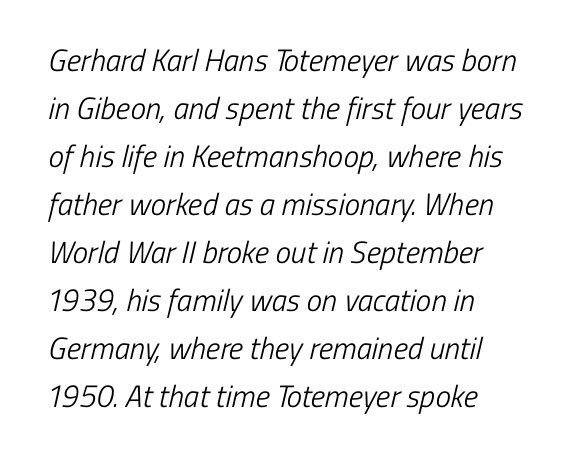
{"serif": "no", "bold": "no", "weight": "light", "width": "condensed", "stroke_contrast": "low", "x_height": "medium", "monospaced": "no", "underline": "no", "align": "left", "line_spacing": "normal", "line_spacing_ratio": 1.55, "letter_spacing": "normal", "letter_spacing_em": 0.0, "glyph_px": 31}
